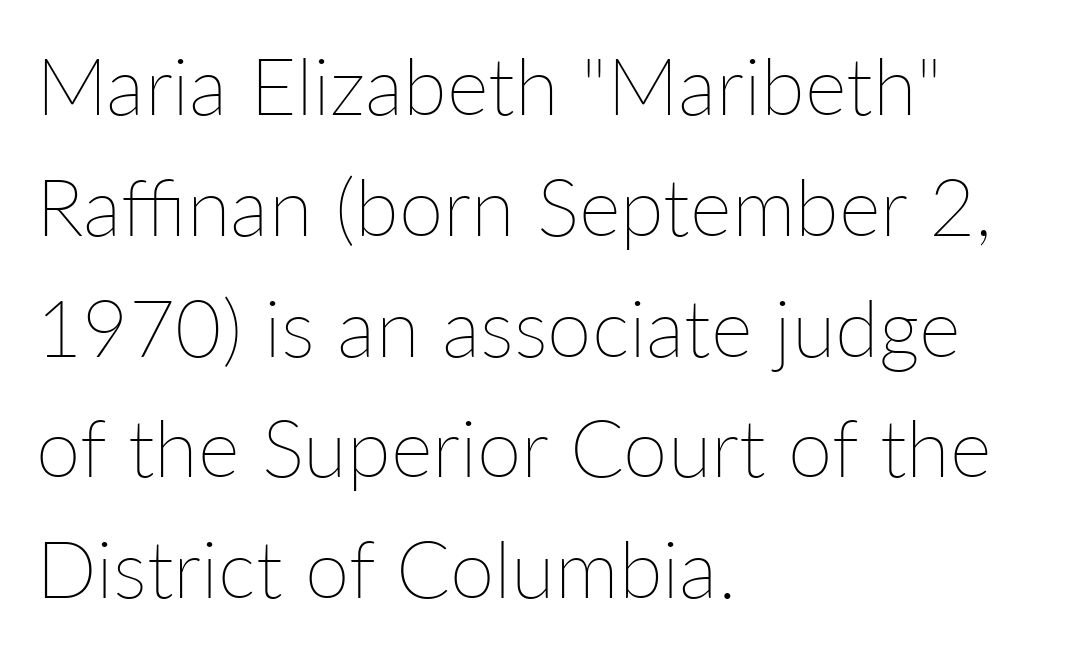
Summary of weight: not heavy and not bold. Standard letterfit; no display-style spreading of the glyphs. This sample is left-justified, so line endings fall wherever the words run out. The leading is moderate, giving the passage an even texture. The strip under each line holds only bare page. Each letter keeps its own natural width here, so spacing adapts to shape.
